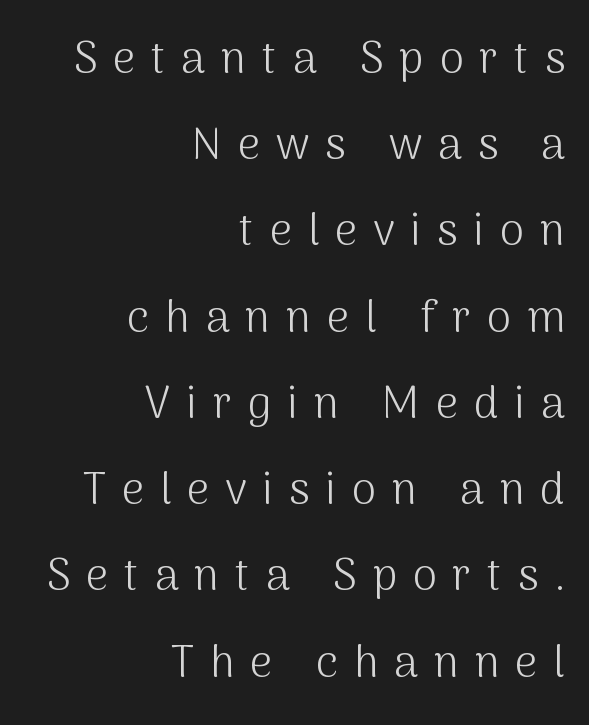
The image shows 44 px light sans-serif type, upright; set right-aligned, loose line spacing (1.96x), unusually wide letter spacing (+0.36 em), not underlined; medium stroke contrast and a medium x-height.
